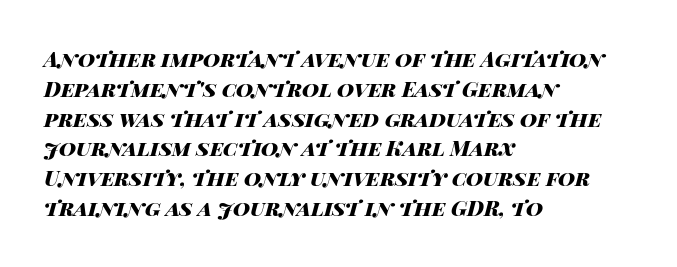
The image shows 21 px bold type, italic (leaning right); set left-aligned, normal line spacing (1.42x), normal letter spacing, not underlined.
